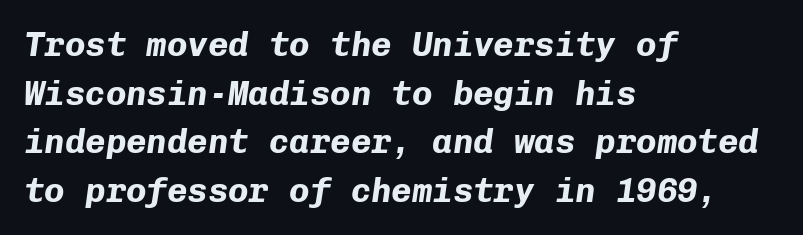
Q: Is the text bold? A: Yes.
Q: Is the text italic (slanted)? A: Yes, it leans right by about 8 degrees.
Q: Is the text underlined? A: No.
Q: How is the paragraph aligned? A: Left-aligned.
Q: Is the spacing between letters normal or unusually wide? A: Normal.
Q: Is the spacing between lines tight, normal or loose? A: Normal.
Q: Width (condensed, normal, or wide)? A: Normal.
Q: Stroke contrast? A: Low.
Q: x-height? A: Medium.
Q: Monospaced? A: Yes.
